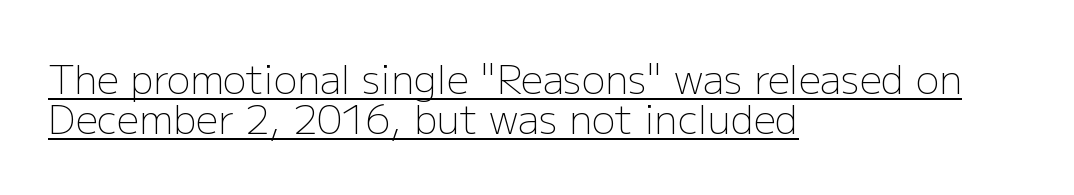
{"serif": "no", "italic": "no", "bold": "no", "weight": "light", "width": "normal", "stroke_contrast": "low", "x_height": "medium", "monospaced": "no", "underline": "yes", "align": "left", "line_spacing": "tight", "line_spacing_ratio": 1.03, "letter_spacing": "normal", "letter_spacing_em": 0.0, "glyph_px": 39}
